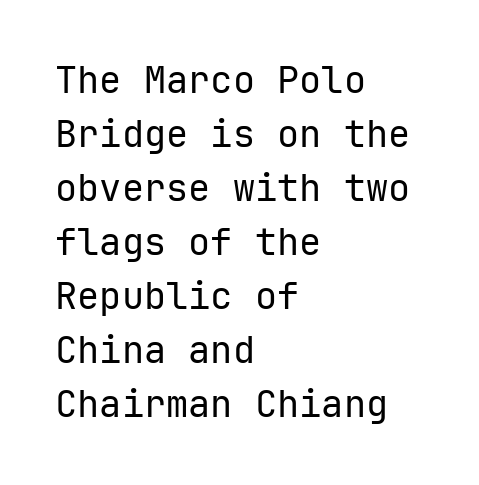
Q: Is the text bold? A: No.
Q: Is the text italic (slanted)? A: No, it is upright.
Q: Is the typeface a serif or a sans-serif typeface? A: Sans-serif.
Q: Is the text underlined? A: No.
Q: How is the paragraph aligned? A: Left-aligned.
Q: Is the spacing between letters normal or unusually wide? A: Normal.
Q: Is the spacing between lines tight, normal or loose? A: Normal.
Q: Width (condensed, normal, or wide)? A: Normal.
Q: Stroke contrast? A: Low.
Q: x-height? A: Medium.
